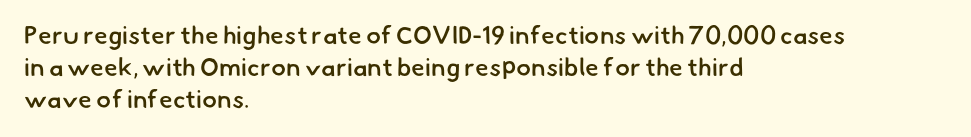
The letterforms sit shoulder to shoulder at normal distance. Caption: multi-line text, flush left, ragged right. The lines sit at an ordinary, default distance from one another. This rendering features lettering with no underline.
